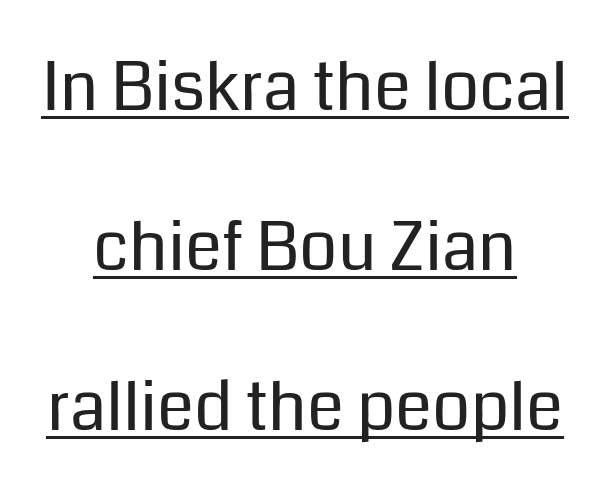
The image shows 67 px regular-weight sans-serif type, upright; set centered, loose line spacing (2.39x), normal letter spacing, underlined; low stroke contrast and a medium x-height.
